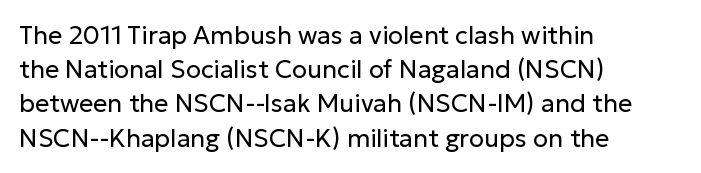
The area under the type is left untouched. A roman cut, with each character standing at attention. Observe the ordinary spacing: letters are neighbours, not strangers. Notice how the passage keeps a crisp vertical edge on the left only.
